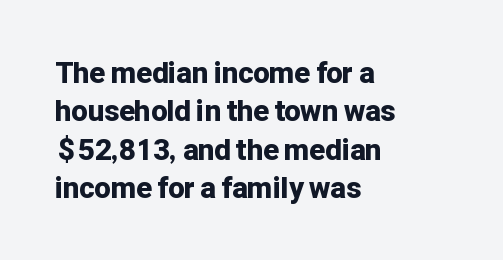
Words appear dense and cohesive because spacing is normal. I'd describe the lettering as bold — thick and assertive. Interline gaps are of average width in this sample. Each letter keeps its own natural width here, so spacing adapts to shape. This sample uses an upright cut, with every glyph sitting square on the baseline. Grotesque or geometric, the face here clearly has no serifs.
